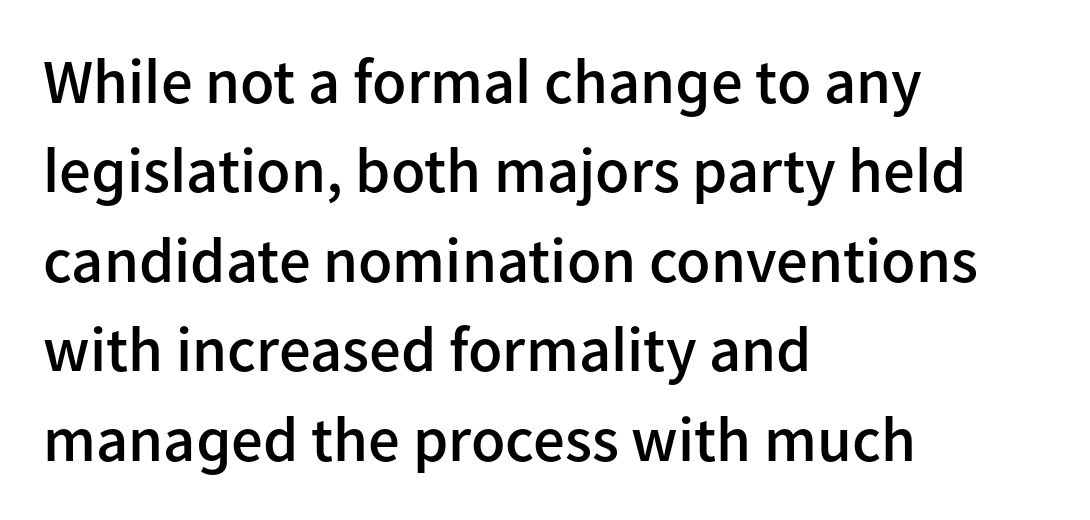
The image shows 63 px semibold sans-serif type, upright; set left-aligned, normal line spacing (1.42x), normal letter spacing, not underlined; low stroke contrast and a medium x-height.
